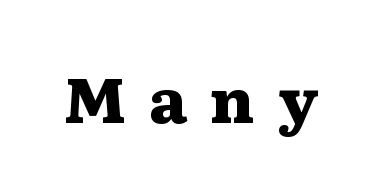
The image shows 63 px heavy, wide serif type, upright; set unusually wide letter spacing (+0.37 em), not underlined; medium stroke contrast and a medium x-height.
